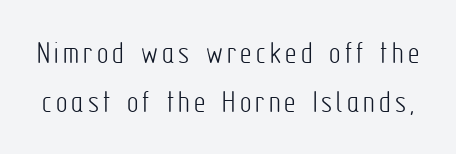
The image shows 32 px light, condensed sans-serif type, upright; set normal line spacing (1.52x), not underlined; low stroke contrast and a medium x-height.
